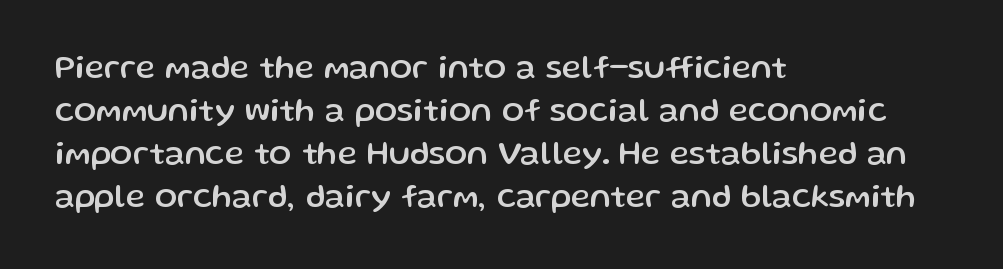
The image shows 33 px sans-serif type, upright; set left-aligned, normal line spacing (1.3x), normal letter spacing, not underlined; low stroke contrast and a medium x-height.
